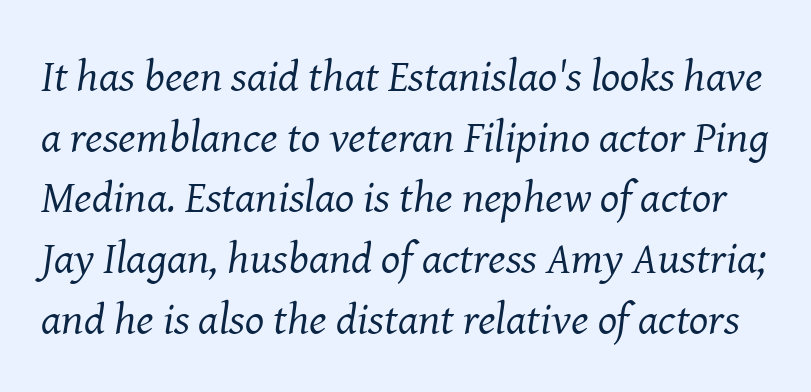
The image shows 45 px regular-weight serif type, italic (leaning right); set normal line spacing (1.35x), normal letter spacing, not underlined; medium stroke contrast and a medium x-height.
